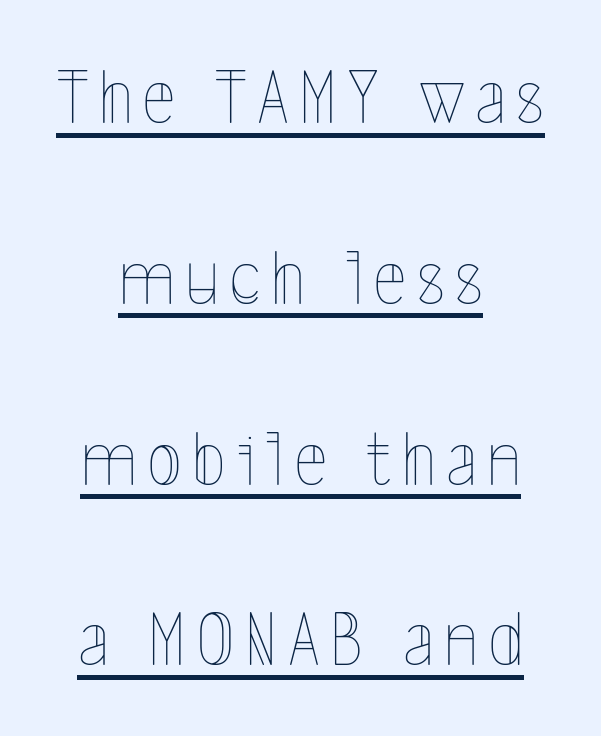
The image shows 80 px thin, condensed type, upright; set centered, loose line spacing (2.26x), underlined; a medium x-height.
